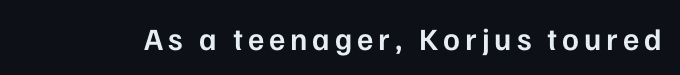
Q: Is the text bold? A: Semi-bold.
Q: Is the text italic (slanted)? A: No, it is upright.
Q: Is the typeface a serif or a sans-serif typeface? A: Sans-serif.
Q: Is the text underlined? A: No.
Q: Width (condensed, normal, or wide)? A: Normal.
Q: Stroke contrast? A: Low.
Q: x-height? A: Medium.
Q: Monospaced? A: No.
